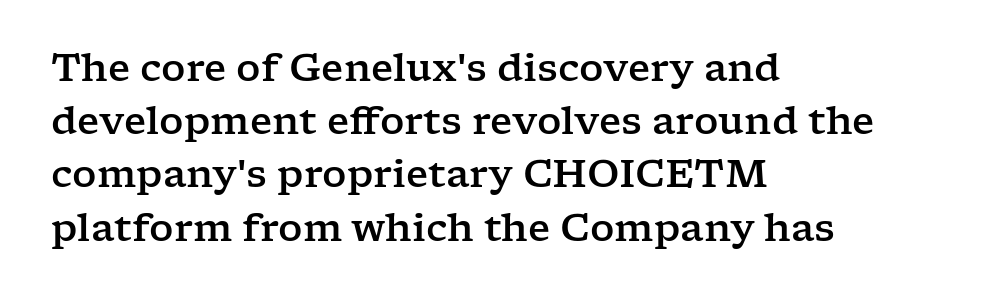
Q: Is the text italic (slanted)? A: No, it is upright.
Q: Is the typeface a serif or a sans-serif typeface? A: Serif.
Q: Is the text underlined? A: No.
Q: How is the paragraph aligned? A: Left-aligned.
Q: Is the spacing between letters normal or unusually wide? A: Normal.
Q: Is the spacing between lines tight, normal or loose? A: Normal.
Q: Width (condensed, normal, or wide)? A: Wide.
Q: Stroke contrast? A: Low.
Q: x-height? A: Medium.
Q: Monospaced? A: No.
